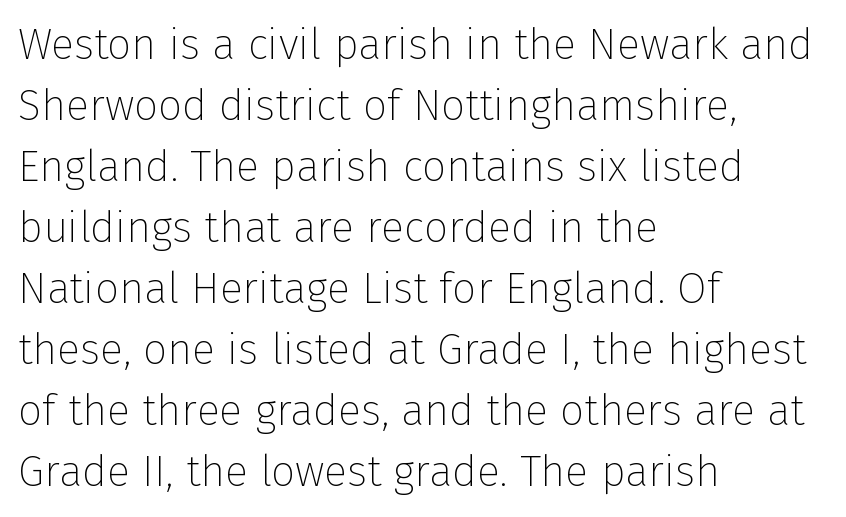
{"serif": "no", "italic": "no", "bold": "no", "weight": "thin", "width": "normal", "stroke_contrast": "low", "x_height": "medium", "monospaced": "no", "underline": "no", "align": "left", "line_spacing": "normal", "line_spacing_ratio": 1.42, "letter_spacing": "normal", "letter_spacing_em": 0.0, "glyph_px": 43}
